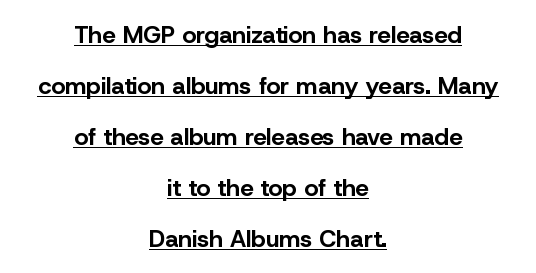
Q: Is the text bold? A: Yes.
Q: Is the text italic (slanted)? A: No, it is upright.
Q: Is the text underlined? A: Yes.
Q: How is the paragraph aligned? A: Centered.
Q: Is the spacing between letters normal or unusually wide? A: Normal.
Q: Is the spacing between lines tight, normal or loose? A: Loose.
